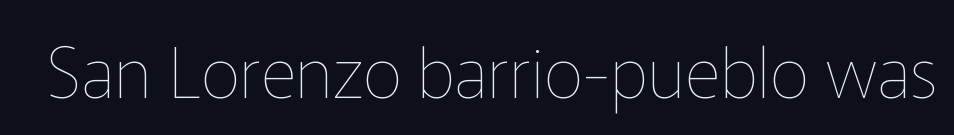
The image shows 70 px thin type, upright; set normal letter spacing, not underlined; low stroke contrast and a medium x-height.
